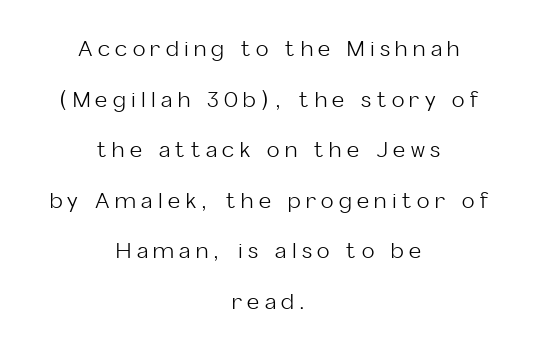
{"italic": "no", "bold": "no", "underline": "no", "align": "center", "line_spacing": "loose", "line_spacing_ratio": 2.41, "letter_spacing": "wide", "letter_spacing_em": 0.26, "glyph_px": 21}
